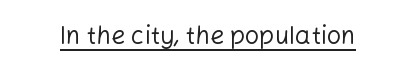
The letterforms sit at book weight or below. Posture: upright roman. Here the glyphs are tracked normally, forming tight word shapes. The words here are underlined.
